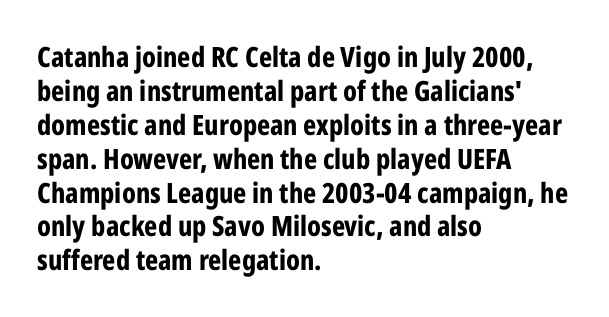
{"serif": "no", "italic": "no", "bold": "yes", "weight": "bold", "width": "condensed", "stroke_contrast": "low", "x_height": "medium", "monospaced": "no", "underline": "no", "align": "left", "line_spacing_ratio": 1.21, "letter_spacing": "normal", "letter_spacing_em": 0.0, "glyph_px": 28}
